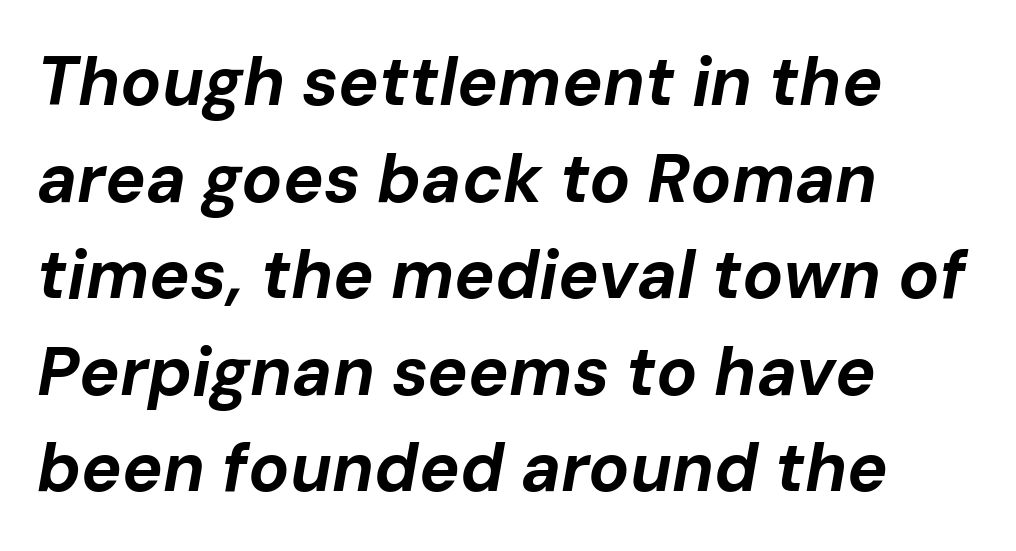
The image shows 68 px bold type, italic (leaning right); set left-aligned, normal line spacing (1.42x), normal letter spacing, not underlined; low stroke contrast and a medium x-height.
